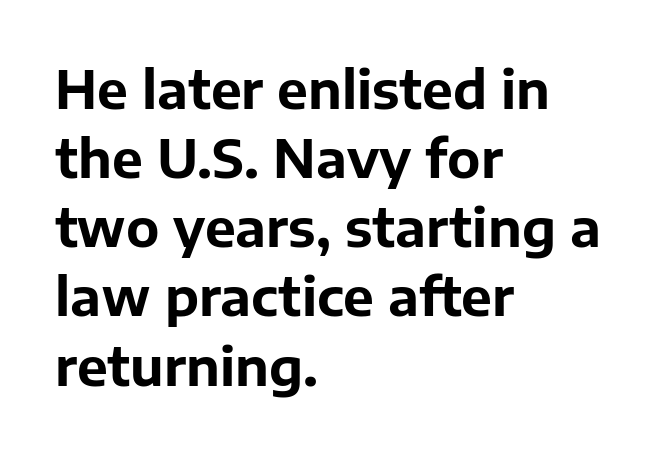
Q: Is the text bold? A: Yes.
Q: Is the text italic (slanted)? A: No, it is upright.
Q: Is the typeface a serif or a sans-serif typeface? A: Sans-serif.
Q: Is the text underlined? A: No.
Q: How is the paragraph aligned? A: Left-aligned.
Q: Is the spacing between letters normal or unusually wide? A: Normal.
Q: Is the spacing between lines tight, normal or loose? A: Normal.
Q: Width (condensed, normal, or wide)? A: Normal.
Q: Stroke contrast? A: Low.
Q: x-height? A: Medium.
Q: Monospaced? A: No.
